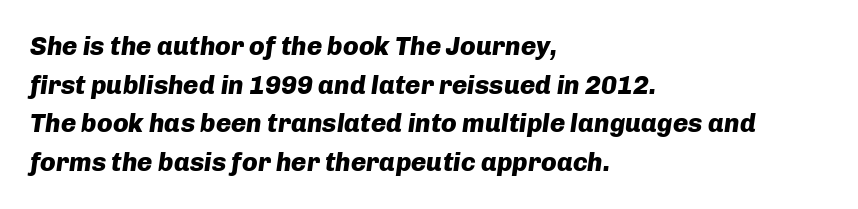
{"italic": "yes", "lean": "right", "slant_degrees": 8, "bold": "yes", "underline": "no", "align": "left", "line_spacing": "normal", "line_spacing_ratio": 1.49, "letter_spacing": "normal", "letter_spacing_em": 0.0, "glyph_px": 26}
